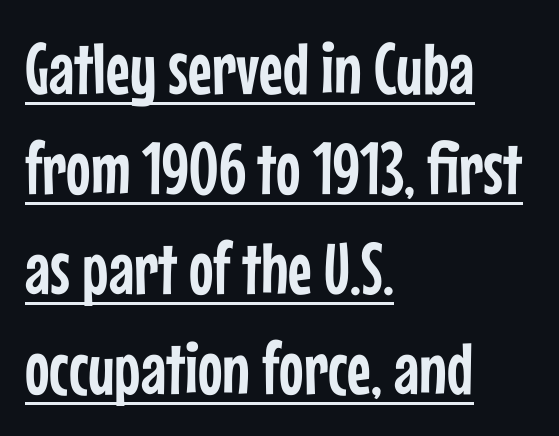
The face used here is proportionally spaced, like ordinary book or web type. Leftover space on each line is placed entirely after the last word. These lines were composed using upright roman letters. Caption: lettering with a line underneath.
